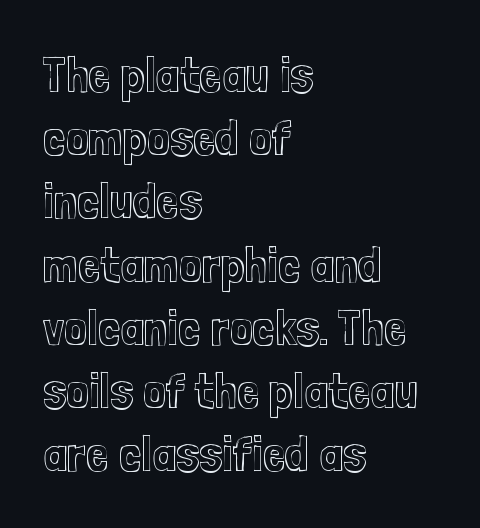
{"italic": "no", "width": "condensed", "x_height": "medium", "monospaced": "no", "underline": "no", "align": "left", "line_spacing_ratio": 1.24, "letter_spacing": "normal", "letter_spacing_em": 0.0, "glyph_px": 51}
